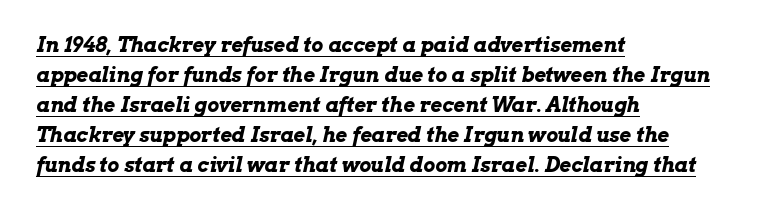
If you drew a line through each stem, it would be angled. Is there much room between lines? A standard amount, neither cramped nor airy. These lines carry a lot of weight — the face is fully bold. This sample uses plain, unmodified letter spacing. A continuous stroke trails under the words, as in a hyperlink.
